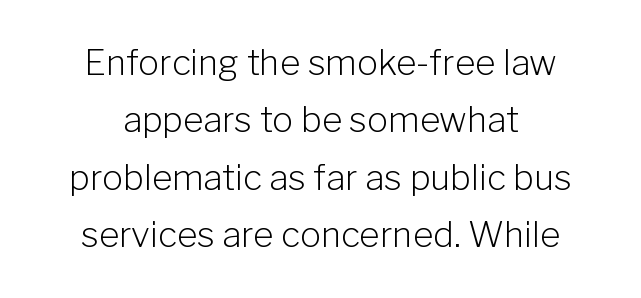
If you measured baseline to baseline, you'd find a middling distance. The space directly below the letters is spotless. The type is set solid horizontally, with unmodified tracking. The letterforms sit at book weight or below.
